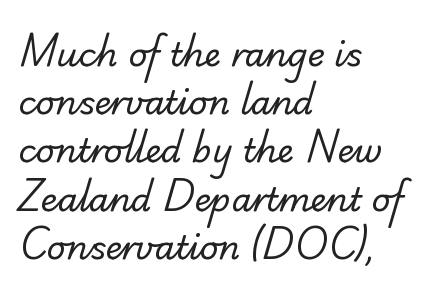
The image shows 33 px regular-weight sans-serif type; set left-aligned, normal line spacing (1.46x), normal letter spacing, not underlined; low stroke contrast and a small x-height.
